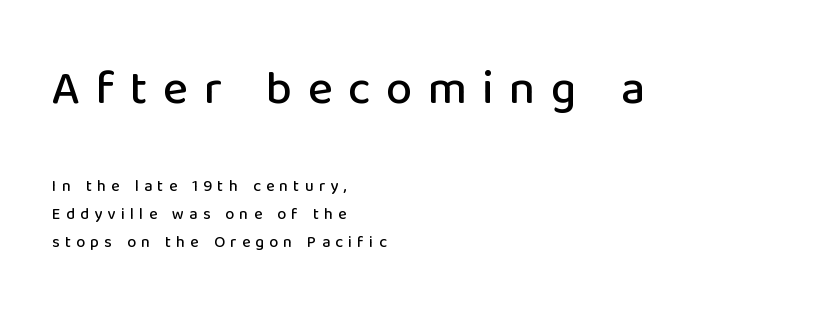
The image shows 47 px sans-serif type, upright; set left-aligned, line spacing 1.77x, unusually wide letter spacing (+0.33 em), not underlined; the first (top) block is 2.94x larger; low stroke contrast and a medium x-height.
